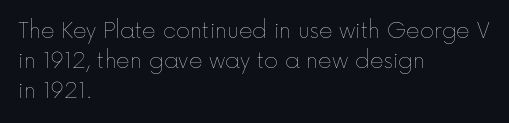
Quick note: interline space is typical. Nothing unusual about the tracking: characters are spaced as the font intends. Unmarked baselines from the first word to the last. No italicization has been applied; the sample stays upright.
